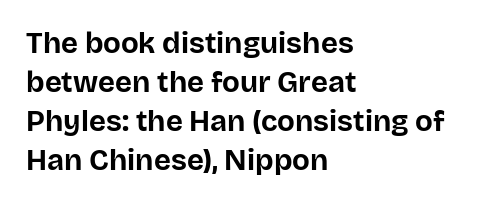
Nope, not italic — everything's standing straight. Descenders hang freely into open space. Note the varied advance widths — an 'i' is clearly narrower than an 'm'. Regular leading.
